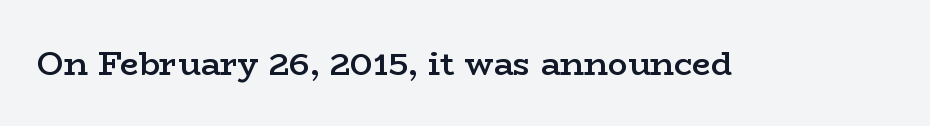
The image shows 33 px semibold, wide serif type, upright; set normal letter spacing, not underlined; low stroke contrast and a medium x-height.
